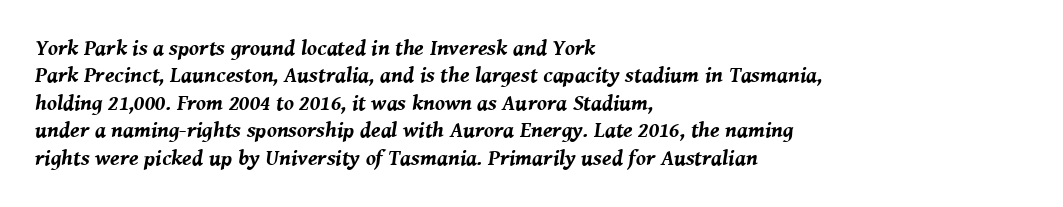
{"italic": "yes", "lean": "right", "slant_degrees": 8, "bold": "yes", "underline": "no", "align": "left", "line_spacing": "normal", "line_spacing_ratio": 1.25, "letter_spacing": "normal", "letter_spacing_em": 0.0, "glyph_px": 22}
